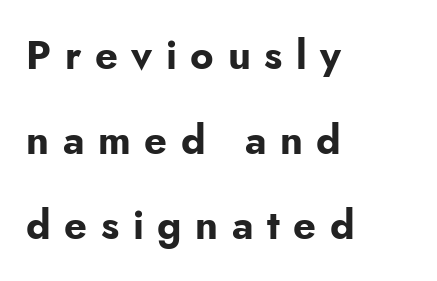
Q: Is the text bold? A: Yes.
Q: Is the text italic (slanted)? A: No, it is upright.
Q: Is the typeface a serif or a sans-serif typeface? A: Sans-serif.
Q: Is the text underlined? A: No.
Q: How is the paragraph aligned? A: Left-aligned.
Q: Is the spacing between letters normal or unusually wide? A: Unusually wide.
Q: Is the spacing between lines tight, normal or loose? A: Loose.
Q: Width (condensed, normal, or wide)? A: Normal.
Q: Stroke contrast? A: Low.
Q: x-height? A: Small.
Q: Monospaced? A: No.
